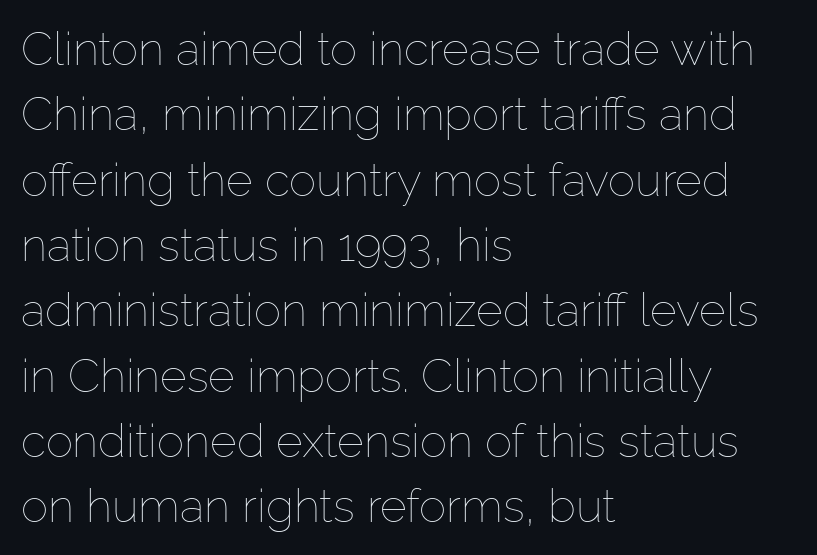
{"italic": "no", "bold": "no", "weight": "thin", "width": "normal", "stroke_contrast": "low", "x_height": "medium", "monospaced": "no", "underline": "no", "align": "left", "line_spacing": "normal", "line_spacing_ratio": 1.42, "letter_spacing": "normal", "letter_spacing_em": 0.0, "glyph_px": 46}
